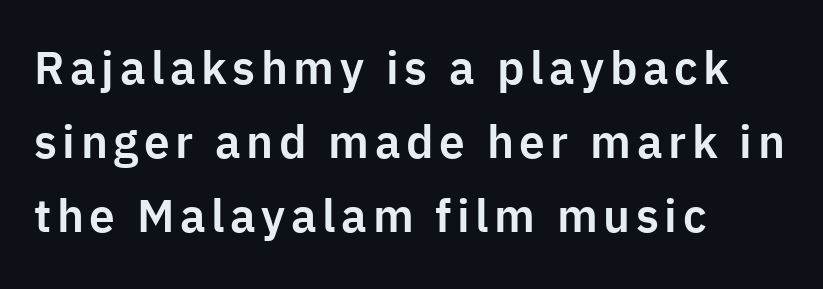
{"serif": "no", "italic": "no", "width": "normal", "stroke_contrast": "low", "x_height": "medium", "monospaced": "no", "underline": "no", "align": "left", "line_spacing": "normal", "line_spacing_ratio": 1.61, "glyph_px": 46}
